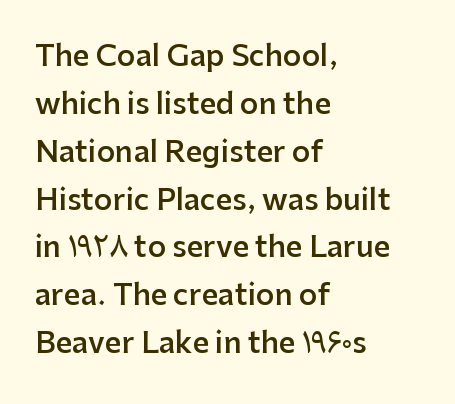
Q: Is the text bold? A: Semi-bold.
Q: Is the text italic (slanted)? A: No, it is upright.
Q: Is the typeface a serif or a sans-serif typeface? A: Sans-serif.
Q: Is the text underlined? A: No.
Q: How is the paragraph aligned? A: Left-aligned.
Q: Is the spacing between letters normal or unusually wide? A: Normal.
Q: Is the spacing between lines tight, normal or loose? A: Normal.
Q: Width (condensed, normal, or wide)? A: Normal.
Q: Stroke contrast? A: Low.
Q: x-height? A: Medium.
Q: Monospaced? A: No.
